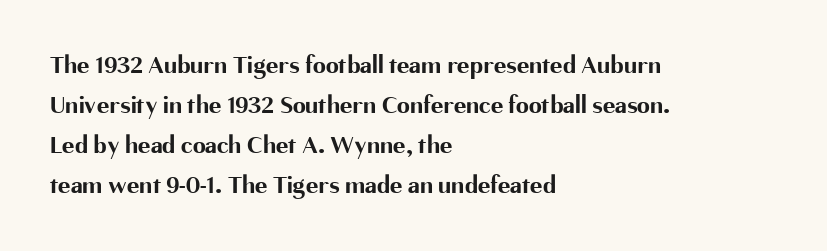
{"italic": "no", "bold": "yes", "underline": "no", "align": "left", "line_spacing": "normal", "line_spacing_ratio": 1.54, "letter_spacing": "normal", "letter_spacing_em": 0.0, "glyph_px": 26}
